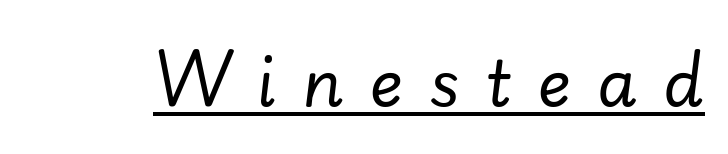
{"italic": "yes", "lean": "right", "slant_degrees": 7, "bold": "no", "weight": "regular", "width": "normal", "stroke_contrast": "low", "x_height": "small", "monospaced": "no", "underline": "yes", "letter_spacing": "wide", "letter_spacing_em": 0.41, "glyph_px": 64}
